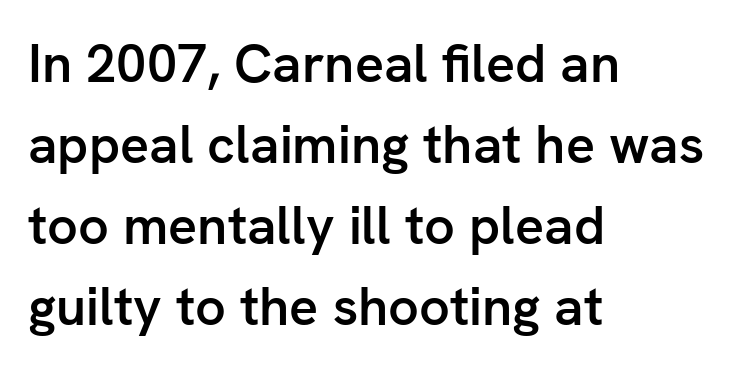
A fair bit of extra ink — the face is semibold, not bold. Each line starts at the same left margin while the right side varies. Posture: straight, roman, zero tilt. Any mark beneath the type? The region is blank. Each letter keeps its own natural width here, so spacing adapts to shape. Evenly set lines give the paragraph a standard silhouette.
